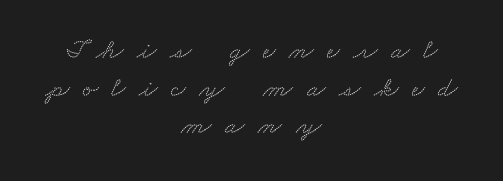
A centered setting, common on invitations and titles, is used for this passage. Spacing between characters has been opened up far beyond the box default. A normal amount of white space separates one row of letters from the next. No word sits above an underline. Note the varied advance widths — an 'i' is clearly narrower than an 'm'.
